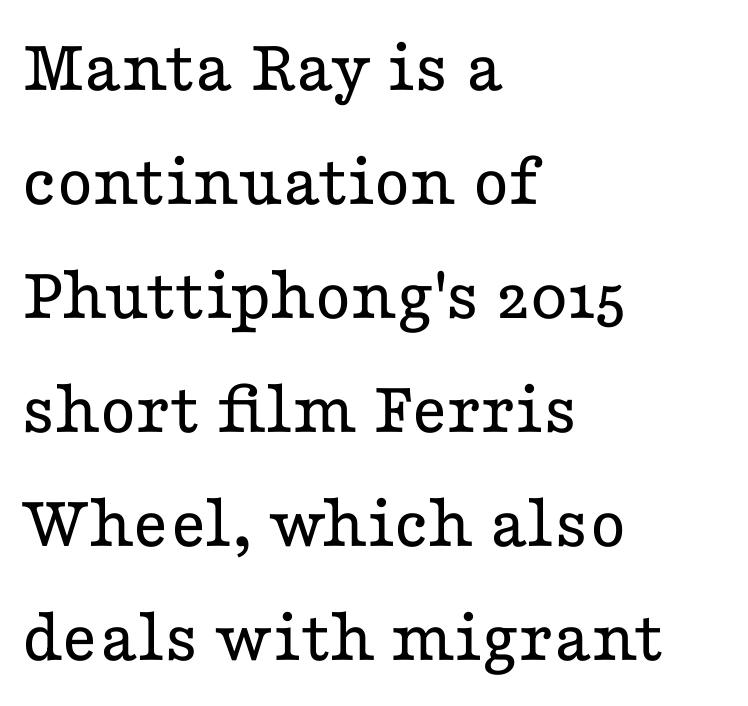
This block has exactly the height ordinary leading produces. Glyph-to-glyph distance matches everyday printed text. Short and long lines alike share a common starting point at left. Character widths vary here, with narrow letters taking less room than wide ones. Look at the bottom of the vertical strokes: they flare into serifs here. The type sits square on the baseline with zero lean.
